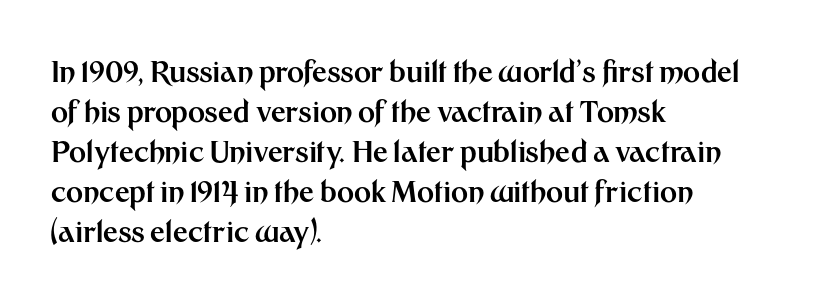
Honestly, there is no underline to notice here at all. This sample has the flowing, uneven cadence of proportional lettering. The lines in this sample share a left origin and differ only in where they stop. This is roman type, the default non-slanted kind.
